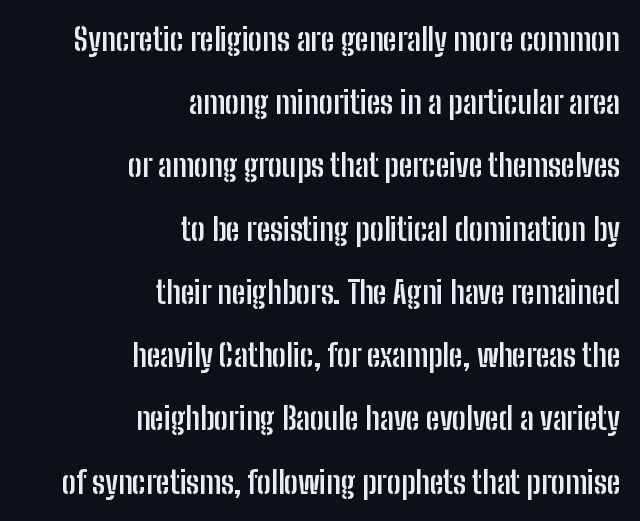
There is no visible air inserted between adjacent glyphs. Style check: upright. Which margin do the lines hug? The right one — the left edge is uneven. The strokes are fattened all the way to bold.
